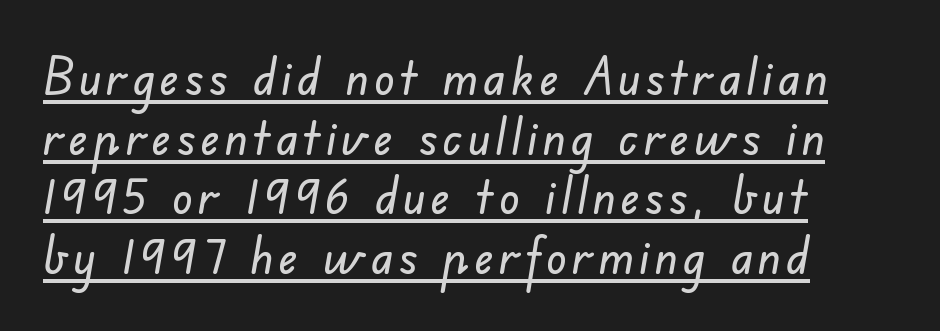
The image shows 51 px sans-serif type; set left-aligned, line spacing 1.17x, underlined; low stroke contrast and a small x-height.
